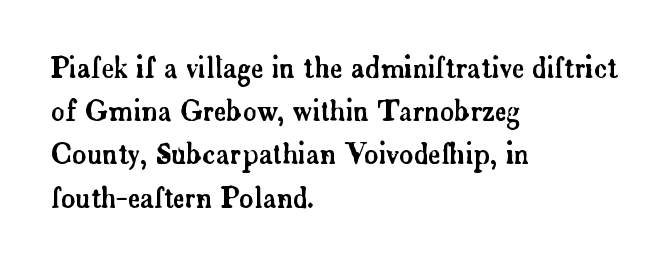
Anything drawn beneath the words? Only blank space. In terms of letterspacing, this is plain default setting. No italicization has been applied; the sample stays upright. The block of text has a typical density, with ordinary space between rows. Horizontal alignment here is leftward, the default for most running prose.
